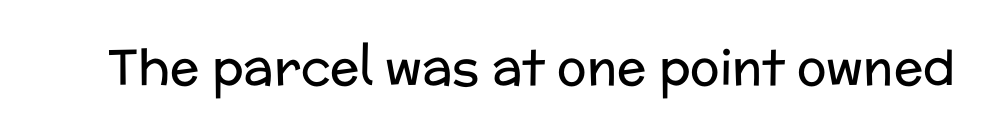
The image shows 49 px regular-weight sans-serif type, upright; set normal letter spacing, not underlined; low stroke contrast and a medium x-height.
